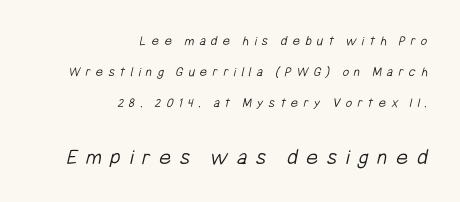
Q: Is the text bold? A: No.
Q: Is the text underlined? A: No.
Q: How is the paragraph aligned? A: Right-aligned.
Q: Is the spacing between letters normal or unusually wide? A: Unusually wide.
Q: Is the spacing between lines tight, normal or loose? A: Loose.
Q: Which block of text is set in a larger size, the first (top) or the second (bottom)? A: The second (bottom) one.
